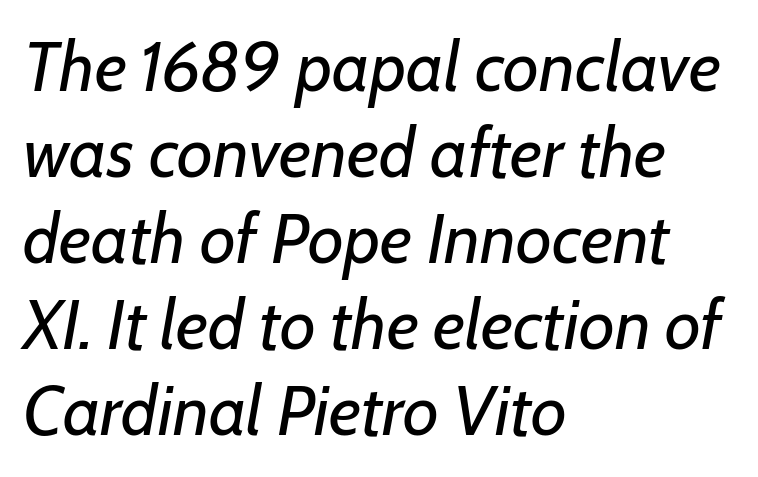
The paragraph shown leans on its left margin. This sample has the flowing, uneven cadence of proportional lettering. Is the type slanted? Yes — the strokes lean at a clear angle. The glyphs are unaccompanied by any horizontal stroke below them. No chunkiness to these letters — they're not bold.
